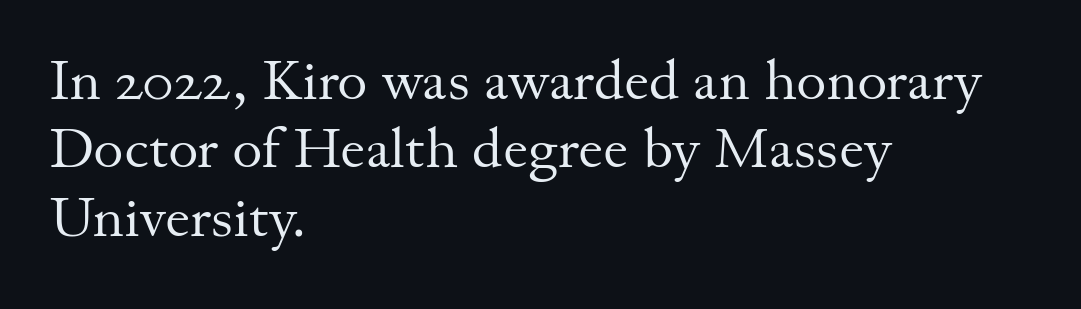
Q: Is the text bold? A: No.
Q: Is the text italic (slanted)? A: No, it is upright.
Q: Is the typeface a serif or a sans-serif typeface? A: Serif.
Q: Is the text underlined? A: No.
Q: How is the paragraph aligned? A: Left-aligned.
Q: Is the spacing between letters normal or unusually wide? A: Normal.
Q: Width (condensed, normal, or wide)? A: Normal.
Q: Stroke contrast? A: Medium.
Q: x-height? A: Small.
Q: Monospaced? A: No.
